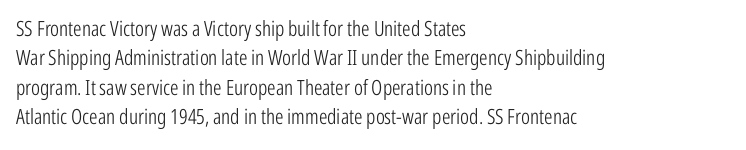
The image shows 21 px text type, upright; set left-aligned, normal line spacing (1.4x), normal letter spacing, not underlined.
